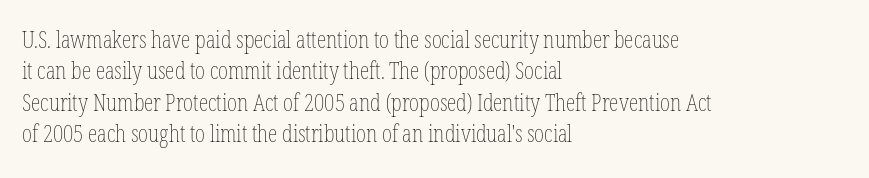
The image shows 24 px text type, upright; set left-aligned, normal line spacing (1.31x), normal letter spacing, not underlined.
